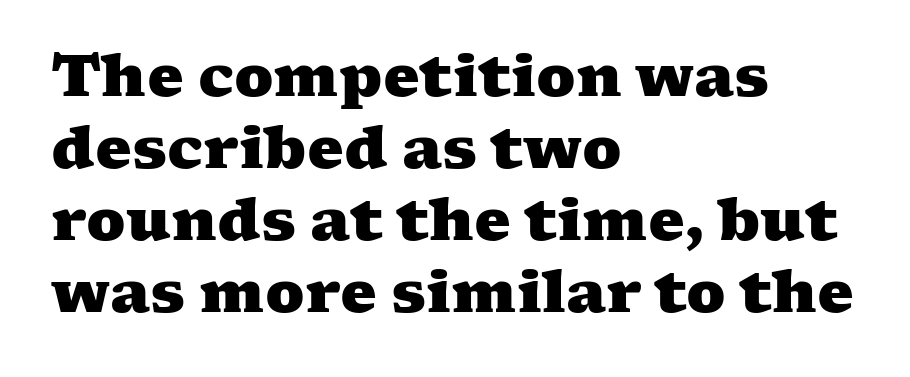
Q: Is the text bold? A: Yes.
Q: Is the typeface a serif or a sans-serif typeface? A: Serif.
Q: Is the text underlined? A: No.
Q: How is the paragraph aligned? A: Left-aligned.
Q: Is the spacing between letters normal or unusually wide? A: Normal.
Q: Width (condensed, normal, or wide)? A: Wide.
Q: Stroke contrast? A: Medium.
Q: x-height? A: Medium.
Q: Monospaced? A: No.
